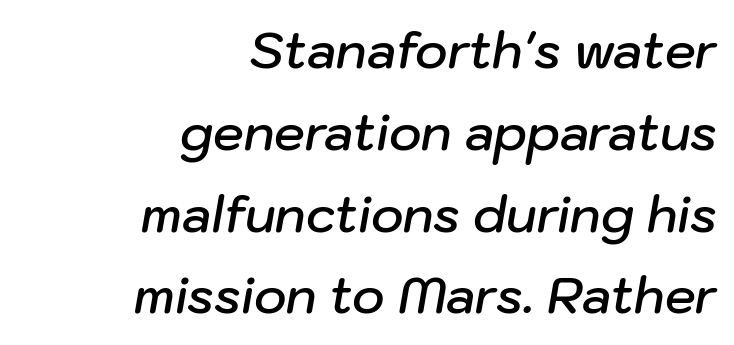
{"italic": "yes", "lean": "right", "slant_degrees": 10, "bold": "semi", "weight": "semibold", "width": "normal", "stroke_contrast": "low", "x_height": "medium", "monospaced": "no", "underline": "no", "align": "right", "line_spacing": "normal", "line_spacing_ratio": 1.67, "letter_spacing": "normal", "letter_spacing_em": 0.0, "glyph_px": 49}
